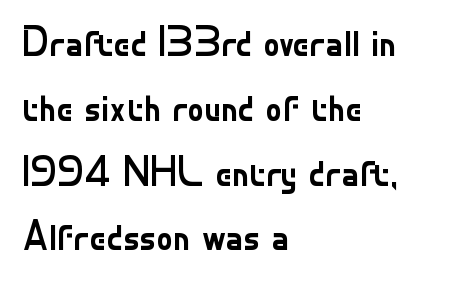
Is the letter spacing exaggerated? No — it looks like the ordinary default. The text block is weighted toward the left margin, trailing off unevenly rightward. Character widths vary here, with narrow letters taking less room than wide ones. Check the space under the baseline: it is left empty.
